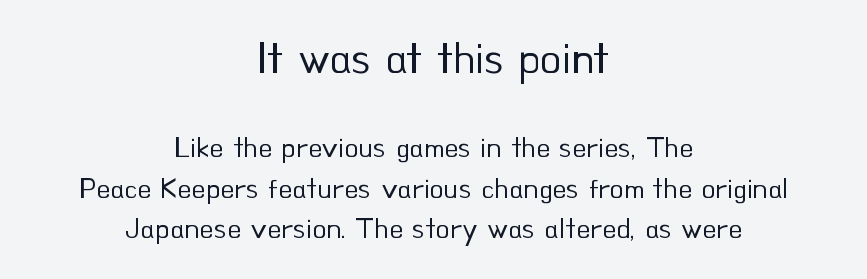
Q: Is the text bold? A: No.
Q: Is the text italic (slanted)? A: No, it is upright.
Q: Is the typeface a serif or a sans-serif typeface? A: Sans-serif.
Q: Is the text underlined? A: No.
Q: How is the paragraph aligned? A: Centered.
Q: Is the spacing between letters normal or unusually wide? A: Normal.
Q: Is the spacing between lines tight, normal or loose? A: Normal.
Q: Which block of text is set in a larger size, the first (top) or the second (bottom)? A: The first (top) one.
Q: Width (condensed, normal, or wide)? A: Normal.
Q: Stroke contrast? A: Low.
Q: x-height? A: Small.
Q: Monospaced? A: No.
